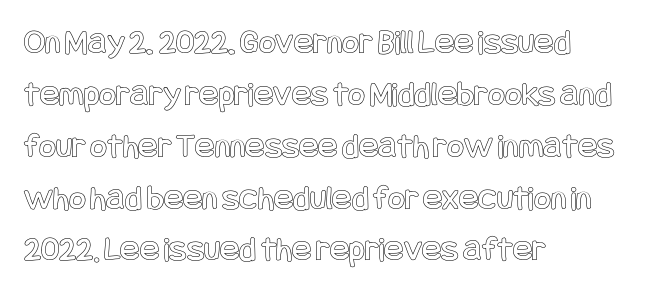
{"italic": "no", "width": "condensed", "x_height": "large", "underline": "no", "align": "left", "line_spacing": "normal", "line_spacing_ratio": 1.44, "letter_spacing": "normal", "letter_spacing_em": 0.0, "glyph_px": 36}
